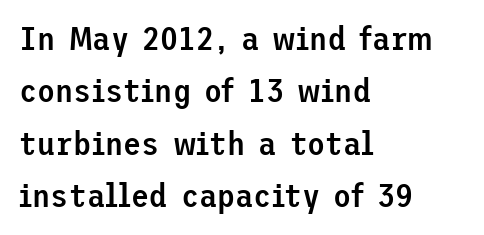
Q: Is the text bold? A: Semi-bold.
Q: Is the text italic (slanted)? A: No, it is upright.
Q: Is the typeface a serif or a sans-serif typeface? A: Sans-serif.
Q: Is the text underlined? A: No.
Q: How is the paragraph aligned? A: Left-aligned.
Q: Is the spacing between letters normal or unusually wide? A: Normal.
Q: Is the spacing between lines tight, normal or loose? A: Normal.
Q: Width (condensed, normal, or wide)? A: Normal.
Q: Stroke contrast? A: Low.
Q: x-height? A: Medium.
